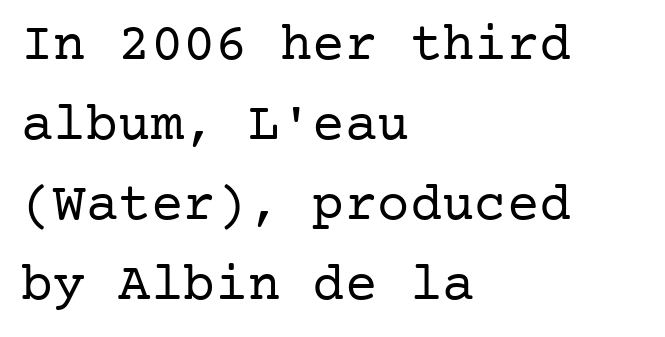
Q: Is the text bold? A: No.
Q: Is the text italic (slanted)? A: No, it is upright.
Q: Is the typeface a serif or a sans-serif typeface? A: Serif.
Q: Is the text underlined? A: No.
Q: How is the paragraph aligned? A: Left-aligned.
Q: Is the spacing between letters normal or unusually wide? A: Normal.
Q: Is the spacing between lines tight, normal or loose? A: Normal.
Q: Width (condensed, normal, or wide)? A: Normal.
Q: Stroke contrast? A: Low.
Q: x-height? A: Medium.
